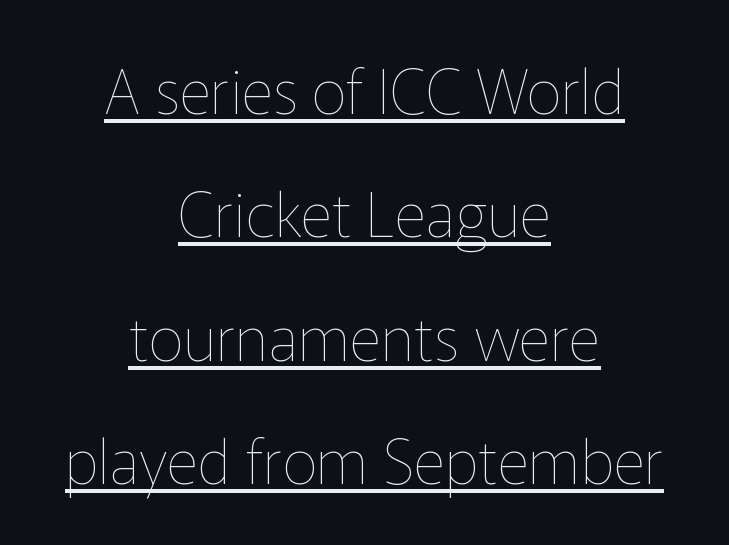
The image shows 62 px thin type, upright; set centered, loose line spacing (1.99x), normal letter spacing, underlined; low stroke contrast and a medium x-height.
